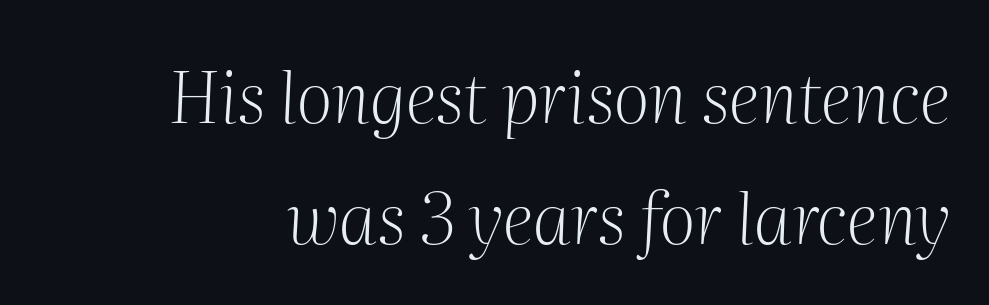
The face used here is proportionally spaced, like ordinary book or web type. A typesetter would label this face a serif. Students, note that the glyphs here touch the page at normal intervals. Check under the words: just untouched page. Letters have the restrained weight of plain body copy at most. Characters are canted at an angle relative to the baseline's perpendicular.
